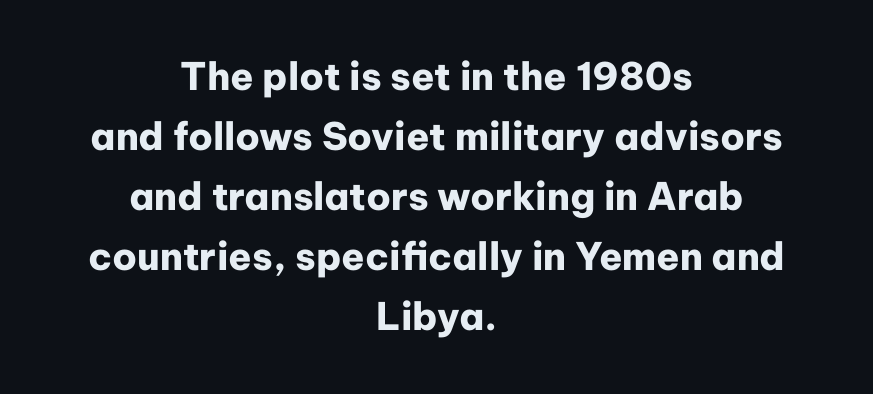
{"serif": "no", "italic": "no", "bold": "yes", "weight": "heavy", "width": "normal", "stroke_contrast": "low", "x_height": "medium", "monospaced": "no", "underline": "no", "align": "center", "line_spacing": "normal", "line_spacing_ratio": 1.58, "letter_spacing": "normal", "letter_spacing_em": 0.0, "glyph_px": 38}
